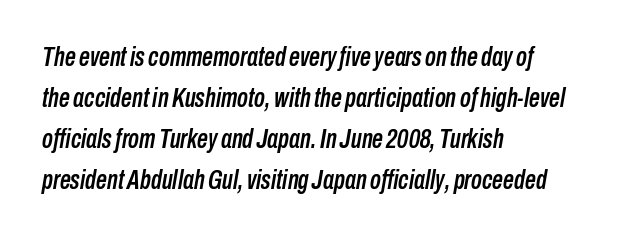
Is the block centered? No — it sits flush against the left margin. Words appear dense and cohesive because spacing is normal. Looking at the ascenders, they clearly lean. Regular leading.
